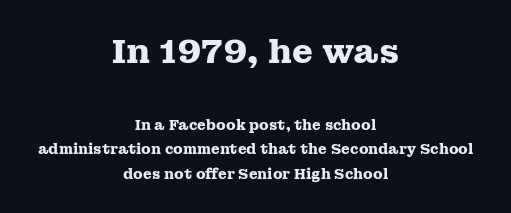
The image shows 34 px heavy, wide serif type, upright; set centered, line spacing 1.75x, normal letter spacing, not underlined; the first (top) block is 2.43x larger; medium stroke contrast and a medium x-height.
